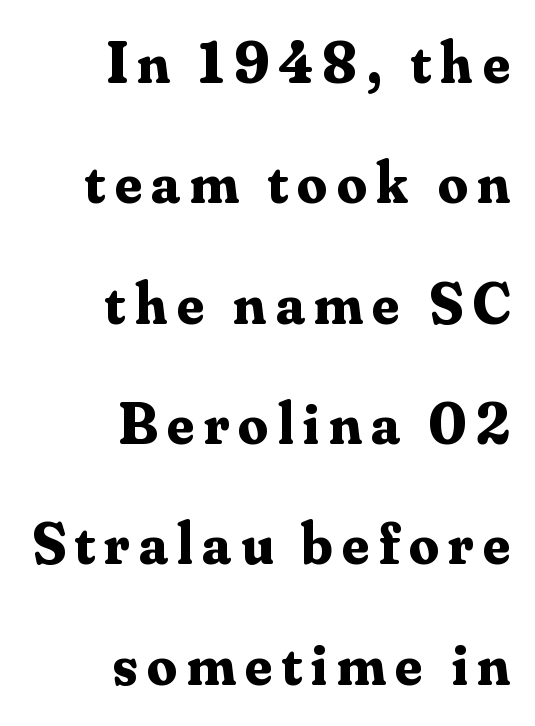
Leading: increased. You could not count columns in this text — the font is proportionally spaced. Bold? Absolutely — the strokes are thick and heavy. Layout note: lines flush right. If you drew a line through each stem, it would be perfectly vertical. Plain, unruled lines of type.
